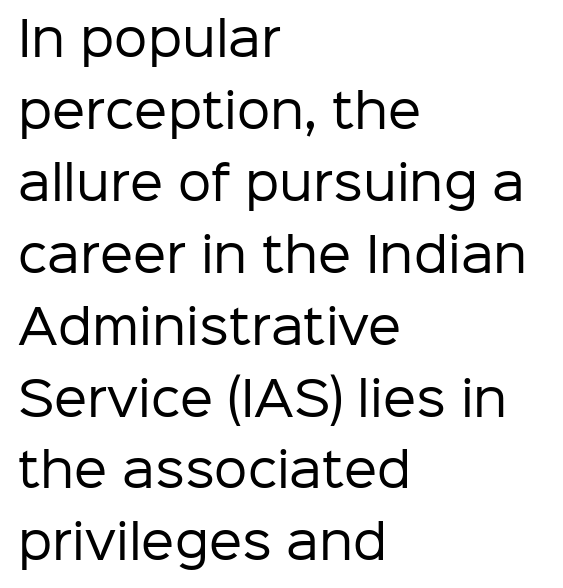
Q: Is the text bold? A: No.
Q: Is the text italic (slanted)? A: No, it is upright.
Q: Is the typeface a serif or a sans-serif typeface? A: Sans-serif.
Q: Is the text underlined? A: No.
Q: How is the paragraph aligned? A: Left-aligned.
Q: Is the spacing between letters normal or unusually wide? A: Normal.
Q: Is the spacing between lines tight, normal or loose? A: Normal.
Q: Width (condensed, normal, or wide)? A: Normal.
Q: Stroke contrast? A: Low.
Q: x-height? A: Medium.
Q: Monospaced? A: No.
